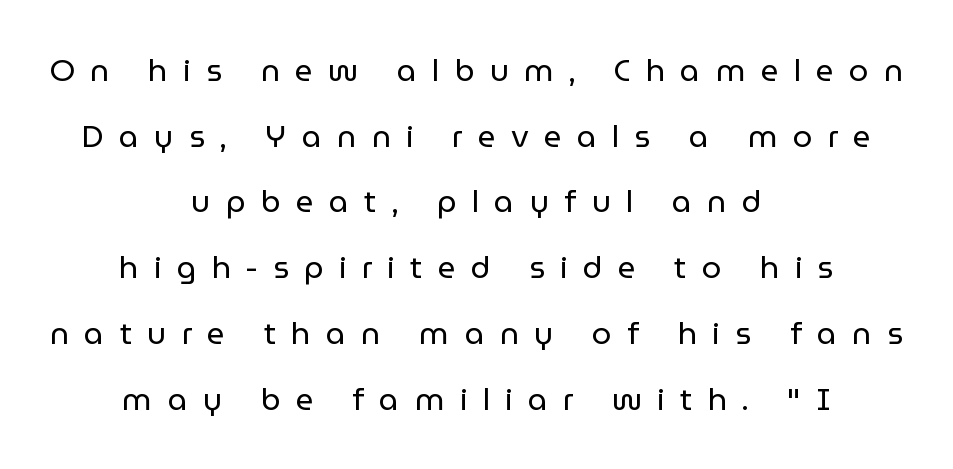
{"serif": "no", "italic": "no", "bold": "no", "weight": "regular", "width": "normal", "stroke_contrast": "low", "x_height": "medium", "monospaced": "no", "underline": "no", "align": "center", "line_spacing": "loose", "line_spacing_ratio": 2.12, "letter_spacing": "wide", "letter_spacing_em": 0.49, "glyph_px": 31}
